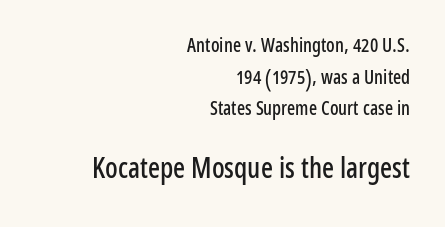
The image shows 28 px condensed sans-serif type, upright; set right-aligned, normal line spacing (1.67x), normal letter spacing, not underlined; the second (bottom) block is 1.47x larger; low stroke contrast and a medium x-height.
